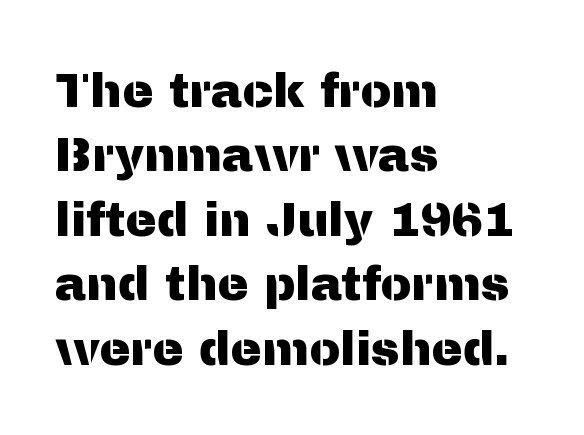
Q: Is the text italic (slanted)? A: No, it is upright.
Q: Is the typeface a serif or a sans-serif typeface? A: Sans-serif.
Q: Is the text underlined? A: No.
Q: How is the paragraph aligned? A: Left-aligned.
Q: Is the spacing between letters normal or unusually wide? A: Normal.
Q: Is the spacing between lines tight, normal or loose? A: Normal.
Q: Width (condensed, normal, or wide)? A: Normal.
Q: Stroke contrast? A: Medium.
Q: x-height? A: Medium.
Q: Monospaced? A: No.
